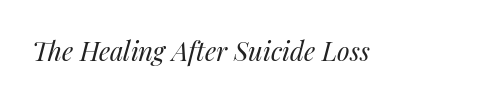
Q: Is the text bold? A: No.
Q: Is the text italic (slanted)? A: Yes, it leans right by about 14 degrees.
Q: Is the text underlined? A: No.
Q: Is the spacing between letters normal or unusually wide? A: Normal.
